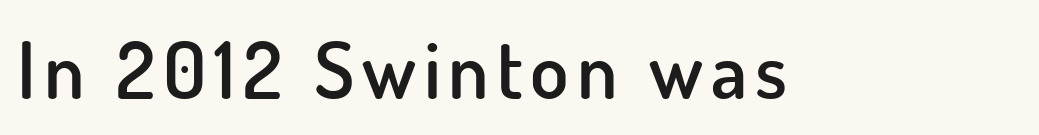
Q: Is the text bold? A: Semi-bold.
Q: Is the text italic (slanted)? A: No, it is upright.
Q: Is the typeface a serif or a sans-serif typeface? A: Sans-serif.
Q: Is the text underlined? A: No.
Q: Width (condensed, normal, or wide)? A: Normal.
Q: Stroke contrast? A: Low.
Q: x-height? A: Small.
Q: Monospaced? A: No.
